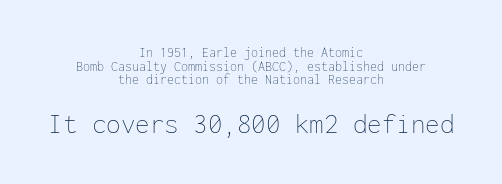
Quick note: interline space is minimal. Does the lettering tilt? It doesn't — this is upright. Neither beginnings nor endings align; midpoints do. Rule under the text: the space is simply empty.
